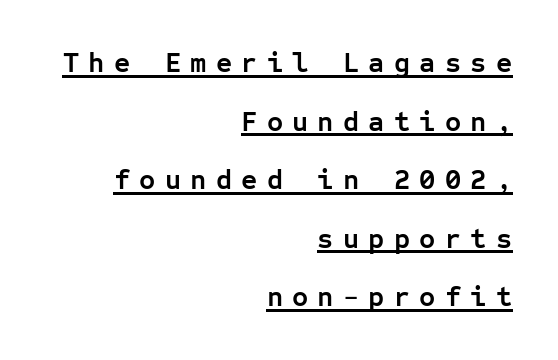
{"serif": "no", "italic": "no", "bold": "yes", "weight": "semibold", "width": "normal", "stroke_contrast": "low", "x_height": "medium", "monospaced": "yes", "underline": "yes", "align": "right", "line_spacing": "loose", "line_spacing_ratio": 2.09, "letter_spacing": "wide", "letter_spacing_em": 0.33, "glyph_px": 28}
